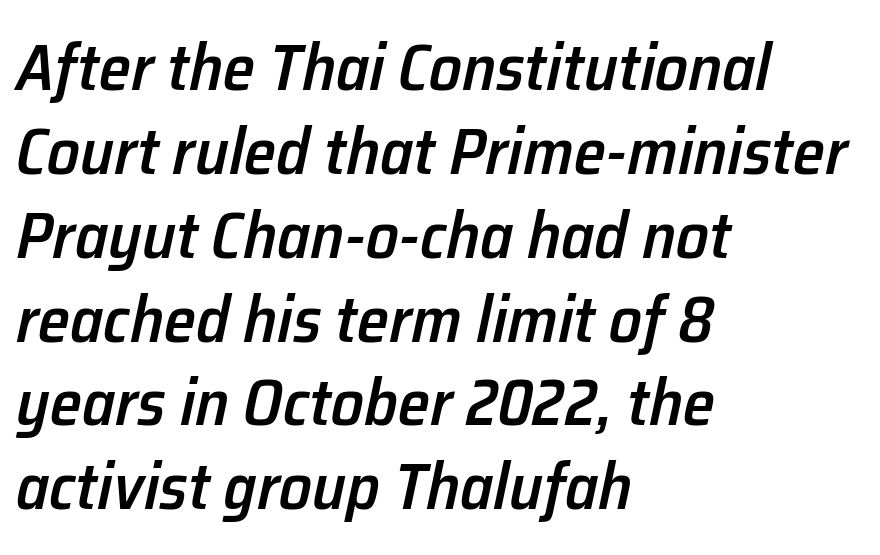
{"italic": "yes", "lean": "right", "slant_degrees": 12, "bold": "semi", "weight": "semibold", "width": "normal", "stroke_contrast": "low", "x_height": "medium", "monospaced": "no", "underline": "no", "align": "left", "line_spacing": "normal", "line_spacing_ratio": 1.29, "letter_spacing": "normal", "letter_spacing_em": 0.0, "glyph_px": 65}
